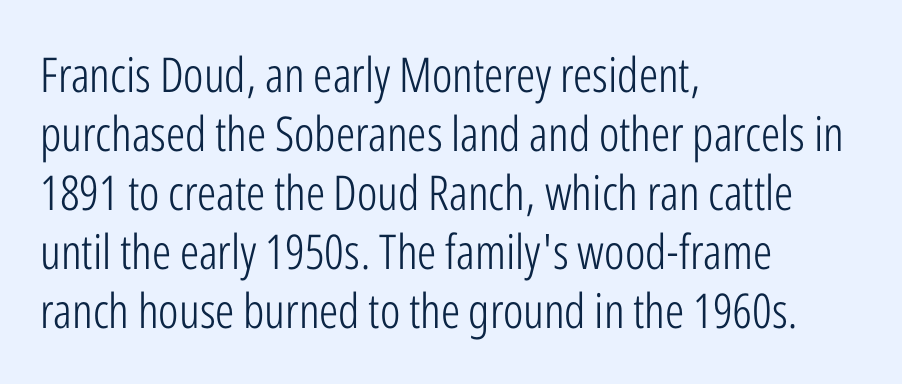
Q: Is the text bold? A: No.
Q: Is the text italic (slanted)? A: No, it is upright.
Q: Is the typeface a serif or a sans-serif typeface? A: Sans-serif.
Q: Is the text underlined? A: No.
Q: How is the paragraph aligned? A: Left-aligned.
Q: Is the spacing between letters normal or unusually wide? A: Normal.
Q: Width (condensed, normal, or wide)? A: Condensed.
Q: Stroke contrast? A: Low.
Q: x-height? A: Medium.
Q: Monospaced? A: No.
